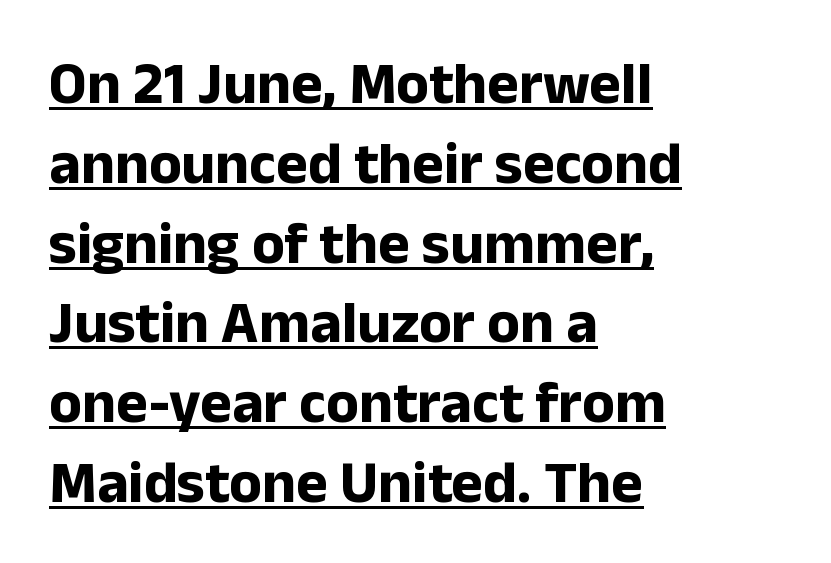
The image shows 60 px bold sans-serif type, upright; set left-aligned, normal line spacing (1.33x), normal letter spacing, underlined; low stroke contrast and a medium x-height.
